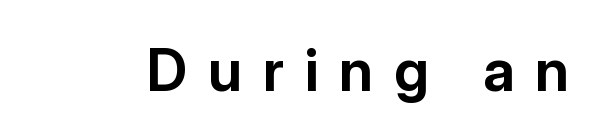
The image shows 58 px bold sans-serif type, upright; set unusually wide letter spacing (+0.36 em), not underlined; low stroke contrast and a medium x-height.
